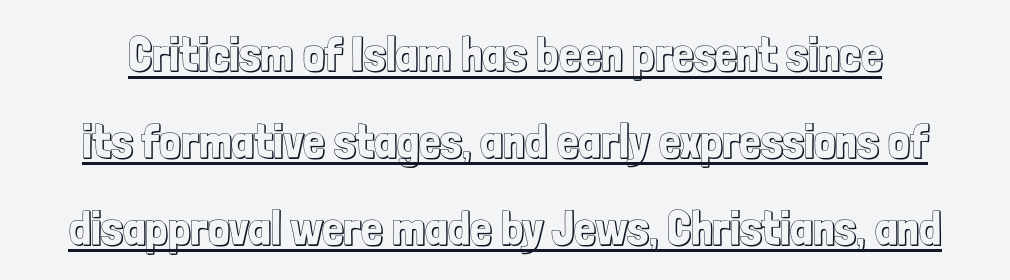
Q: Is the text italic (slanted)? A: No, it is upright.
Q: Is the text underlined? A: Yes.
Q: Is the spacing between letters normal or unusually wide? A: Normal.
Q: Width (condensed, normal, or wide)? A: Condensed.
Q: x-height? A: Medium.
Q: Monospaced? A: No.
